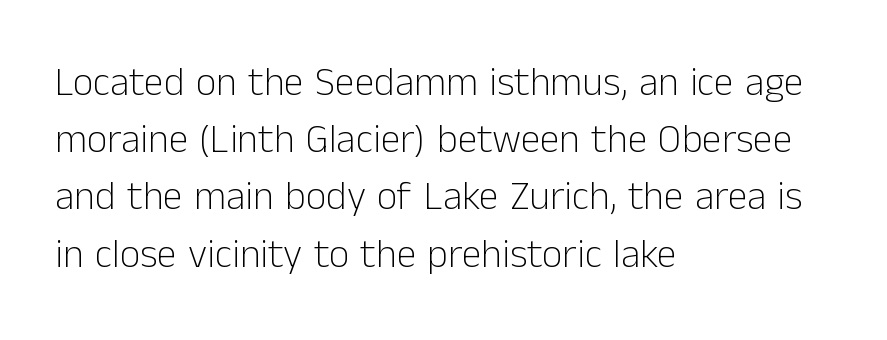
Typeset ragged right — the left edge is the straight one. Tall strokes in this sample are plumb rather than angled. Varying glyph widths throughout — classic text-font behaviour. The words here are not underlined.
